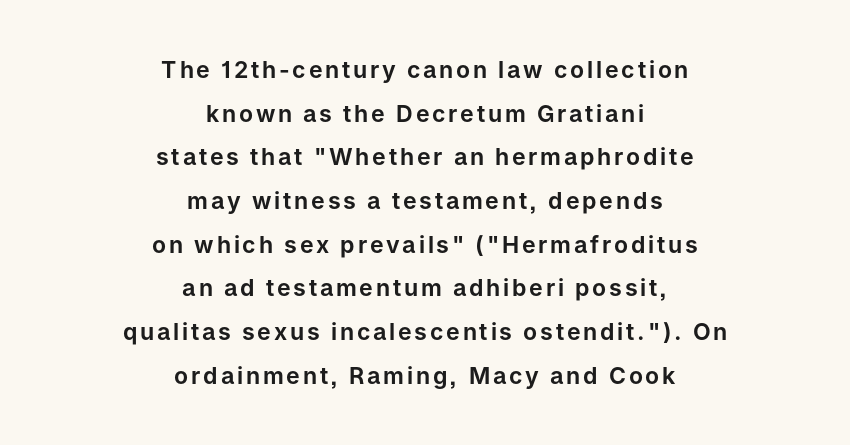
Q: Is the text italic (slanted)? A: No, it is upright.
Q: Is the text underlined? A: No.
Q: How is the paragraph aligned? A: Centered.
Q: Is the spacing between lines tight, normal or loose? A: Loose.
